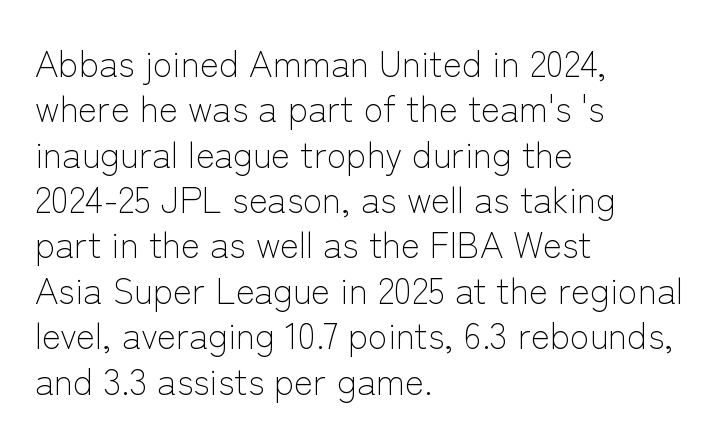
The image shows 36 px light sans-serif type, upright; set left-aligned, normal line spacing (1.26x), normal letter spacing, not underlined; low stroke contrast and a medium x-height.
